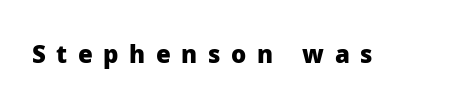
Q: Is the text bold? A: Yes.
Q: Is the text italic (slanted)? A: No, it is upright.
Q: Is the text underlined? A: No.
Q: Is the spacing between letters normal or unusually wide? A: Unusually wide.
